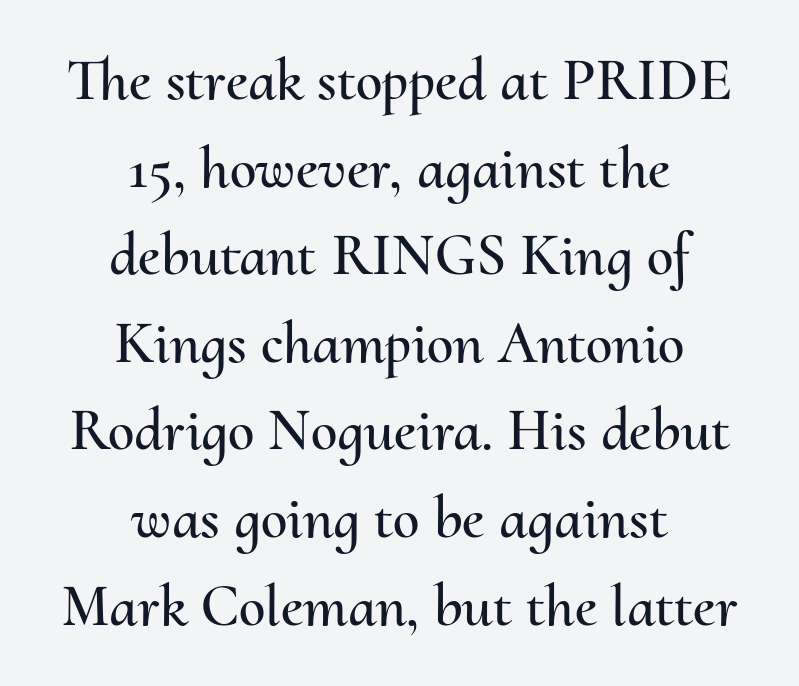
Q: Is the text italic (slanted)? A: No, it is upright.
Q: Is the text underlined? A: No.
Q: How is the paragraph aligned? A: Centered.
Q: Is the spacing between letters normal or unusually wide? A: Normal.
Q: Is the spacing between lines tight, normal or loose? A: Normal.
Q: Width (condensed, normal, or wide)? A: Normal.
Q: Stroke contrast? A: Medium.
Q: x-height? A: Small.
Q: Monospaced? A: No.
